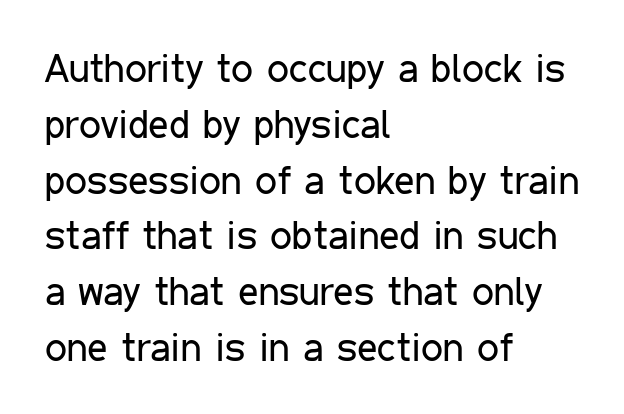
The image shows 39 px regular-weight, condensed sans-serif type, upright; set left-aligned, normal line spacing (1.43x), normal letter spacing, not underlined; low stroke contrast and a medium x-height.
